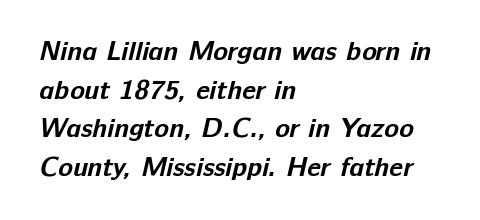
Q: Is the text bold? A: Yes.
Q: Is the text underlined? A: No.
Q: How is the paragraph aligned? A: Left-aligned.
Q: Is the spacing between letters normal or unusually wide? A: Normal.
Q: Is the spacing between lines tight, normal or loose? A: Normal.
